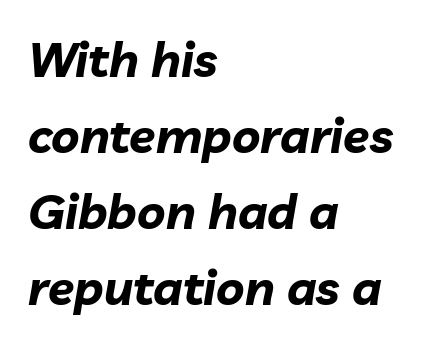
Does the leading feel generous? No, just average. Style check: oblique. Strong, thick strokes mark this as bold type. Leftover space on each line is placed entirely after the last word. The type is set solid horizontally, with unmodified tracking. Nobody drew a line under any word here.
